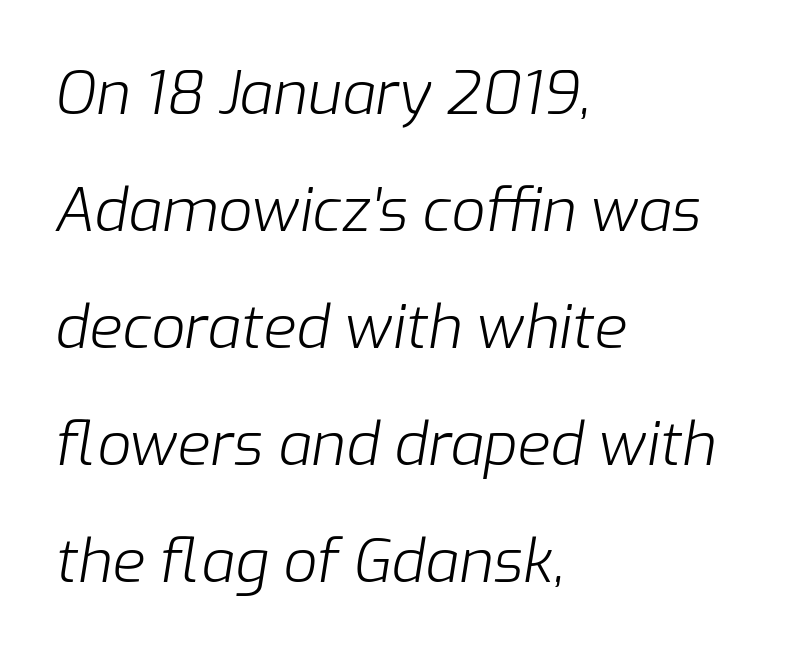
{"italic": "yes", "lean": "right", "slant_degrees": 9, "bold": "no", "weight": "light", "width": "normal", "stroke_contrast": "low", "x_height": "medium", "monospaced": "no", "underline": "no", "align": "left", "line_spacing": "loose", "line_spacing_ratio": 1.95, "letter_spacing": "normal", "letter_spacing_em": 0.0, "glyph_px": 60}
